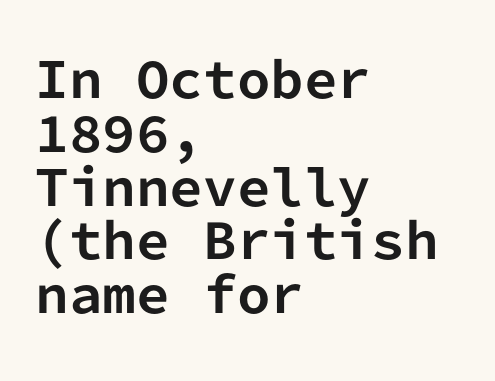
Q: Is the text bold? A: Yes.
Q: Is the text italic (slanted)? A: No, it is upright.
Q: Is the typeface a serif or a sans-serif typeface? A: Sans-serif.
Q: Is the text underlined? A: No.
Q: How is the paragraph aligned? A: Left-aligned.
Q: Is the spacing between letters normal or unusually wide? A: Normal.
Q: Is the spacing between lines tight, normal or loose? A: Tight.
Q: Width (condensed, normal, or wide)? A: Normal.
Q: Stroke contrast? A: Low.
Q: x-height? A: Medium.
Q: Monospaced? A: Yes.
